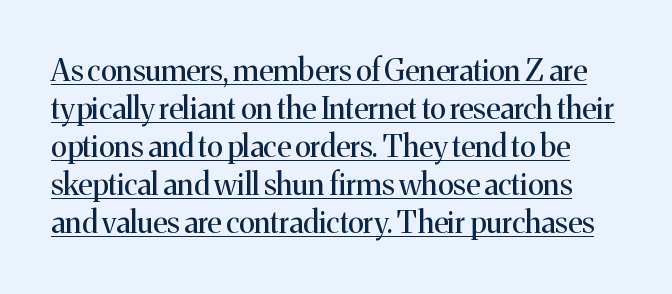
{"serif": "yes", "italic": "no", "bold": "no", "weight": "regular", "width": "normal", "stroke_contrast": "medium", "x_height": "medium", "monospaced": "no", "underline": "yes", "line_spacing": "normal", "line_spacing_ratio": 1.27, "letter_spacing": "normal", "letter_spacing_em": 0.0, "glyph_px": 30}
